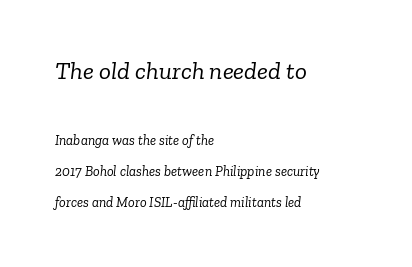
Q: Is the text bold? A: No.
Q: Is the text italic (slanted)? A: Yes, it leans right by about 6 degrees.
Q: Is the text underlined? A: No.
Q: How is the paragraph aligned? A: Left-aligned.
Q: Is the spacing between letters normal or unusually wide? A: Normal.
Q: Is the spacing between lines tight, normal or loose? A: Loose.
Q: Which block of text is set in a larger size, the first (top) or the second (bottom)? A: The first (top) one.
